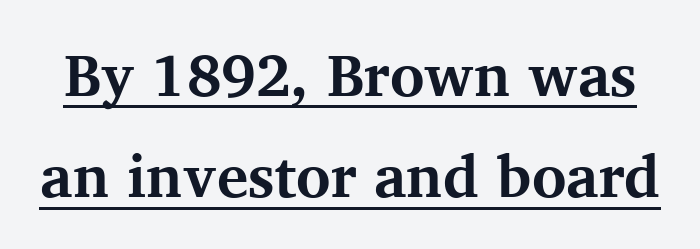
The image shows 59 px bold serif type, upright; set line spacing 1.72x, normal letter spacing, underlined; medium stroke contrast and a medium x-height.
